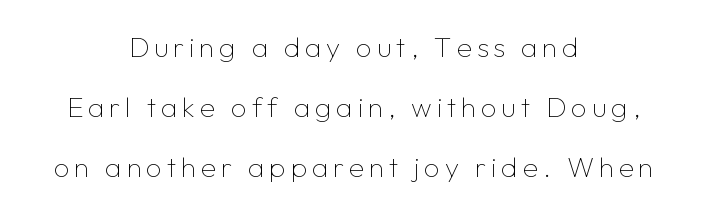
The image shows 28 px thin sans-serif type, upright; set centered, loose line spacing (2.15x), not underlined; low stroke contrast and a medium x-height.
